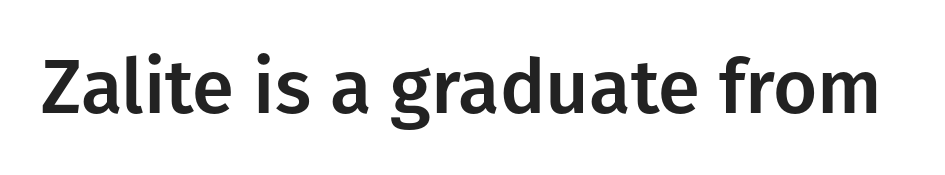
This sample has the flowing, uneven cadence of proportional lettering. This sample uses an upright cut, with every glyph sitting square on the baseline. Unlike a traditional serif, this face leaves its strokes unadorned. Between one letter and the next there's only the usual sliver of space. Lines of text with bare space underneath.
